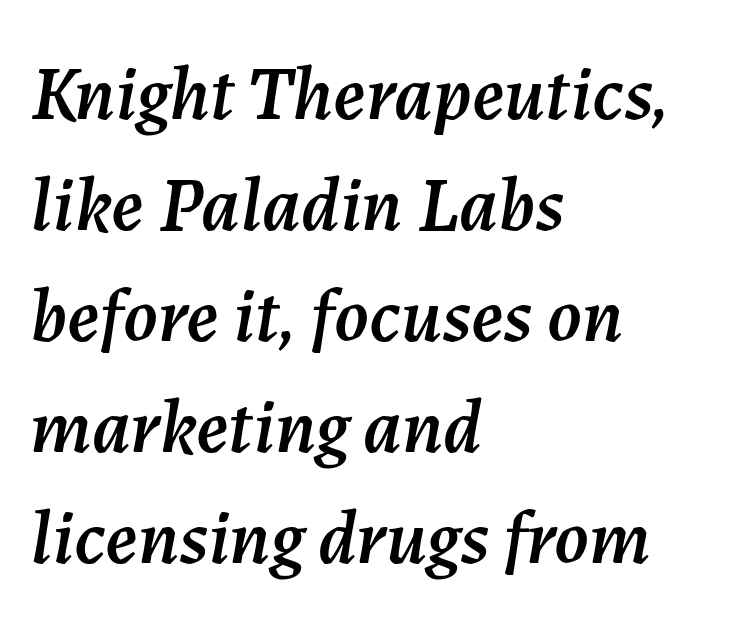
Q: Is the text italic (slanted)? A: Yes, it leans right by about 7 degrees.
Q: Is the text underlined? A: No.
Q: How is the paragraph aligned? A: Left-aligned.
Q: Is the spacing between letters normal or unusually wide? A: Normal.
Q: Is the spacing between lines tight, normal or loose? A: Normal.
Q: Width (condensed, normal, or wide)? A: Normal.
Q: Stroke contrast? A: Medium.
Q: x-height? A: Medium.
Q: Monospaced? A: No.
